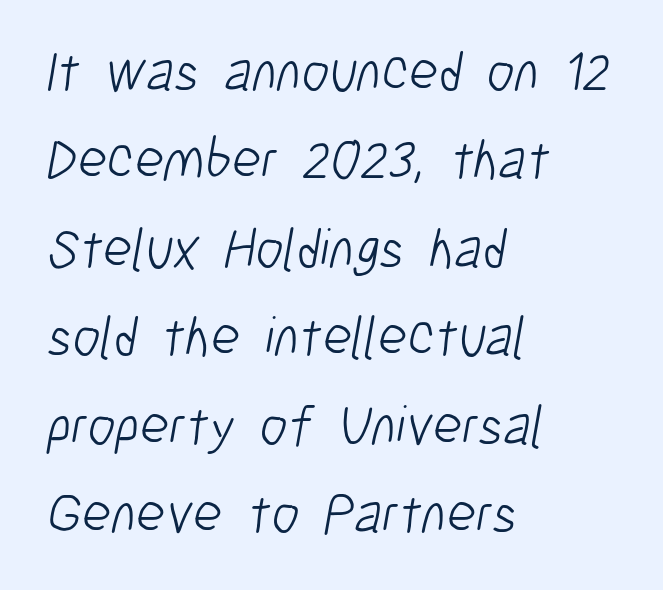
Q: Is the text bold? A: No.
Q: Is the typeface a serif or a sans-serif typeface? A: Sans-serif.
Q: Is the text underlined? A: No.
Q: How is the paragraph aligned? A: Left-aligned.
Q: Is the spacing between letters normal or unusually wide? A: Normal.
Q: Is the spacing between lines tight, normal or loose? A: Normal.
Q: Width (condensed, normal, or wide)? A: Condensed.
Q: Stroke contrast? A: Low.
Q: x-height? A: Medium.
Q: Monospaced? A: No.
